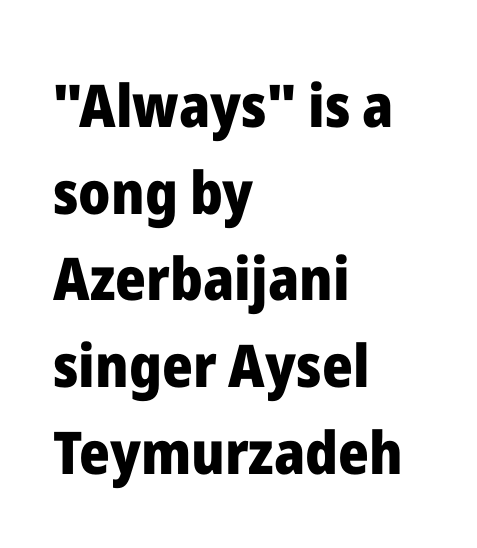
The image shows 59 px heavy sans-serif type, upright; set left-aligned, normal line spacing (1.47x), normal letter spacing, not underlined; low stroke contrast and a medium x-height.
